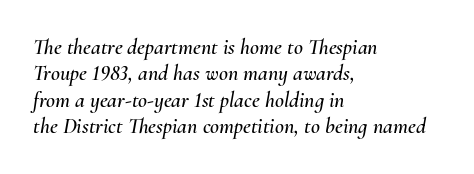
Q: Is the text italic (slanted)? A: Yes, it leans right by about 10 degrees.
Q: Is the text underlined? A: No.
Q: How is the paragraph aligned? A: Left-aligned.
Q: Is the spacing between letters normal or unusually wide? A: Normal.
